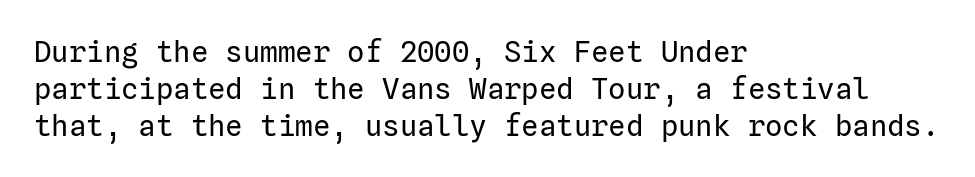
Q: Is the text bold? A: No.
Q: Is the text italic (slanted)? A: No, it is upright.
Q: Is the typeface a serif or a sans-serif typeface? A: Sans-serif.
Q: Is the text underlined? A: No.
Q: How is the paragraph aligned? A: Left-aligned.
Q: Is the spacing between letters normal or unusually wide? A: Normal.
Q: Is the spacing between lines tight, normal or loose? A: Normal.
Q: Width (condensed, normal, or wide)? A: Normal.
Q: Stroke contrast? A: Low.
Q: x-height? A: Medium.
